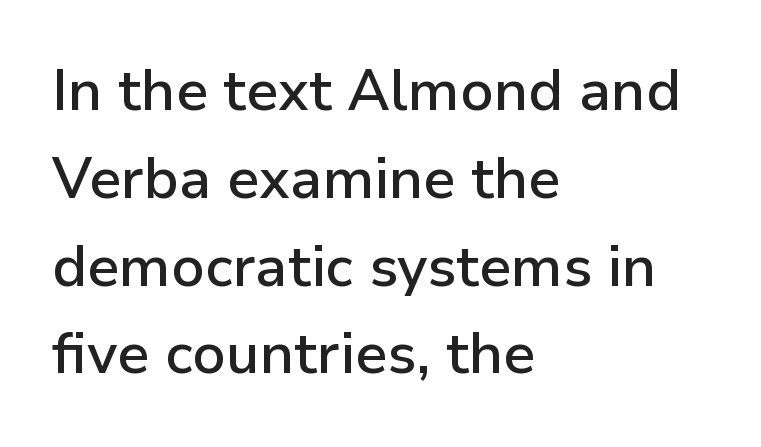
The image shows 57 px semibold sans-serif type, upright; set left-aligned, normal line spacing (1.54x), normal letter spacing, not underlined; low stroke contrast and a medium x-height.
